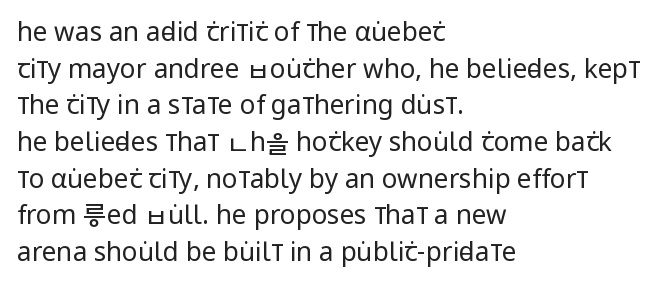
{"italic": "no", "bold": "no", "underline": "no", "align": "left", "line_spacing": "normal", "line_spacing_ratio": 1.41, "letter_spacing": "normal", "letter_spacing_em": 0.0, "glyph_px": 26}
